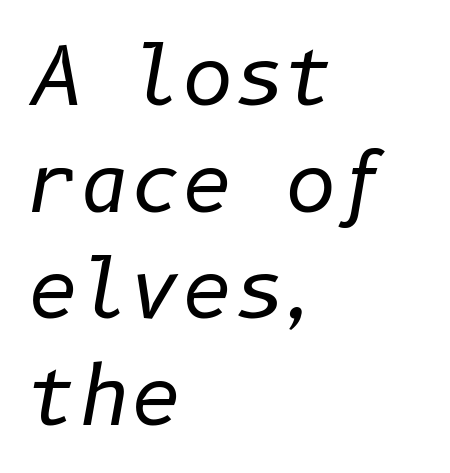
The specimen reads as italic at a glance. Notice how descenders clear the ascenders below comfortably — that's standard leading. This sample uses plain, unmodified letter spacing. Stems and bowls with no extra thickness — not bold. Left-aligned paragraph, ragged on the right. The baseline area is clear.
